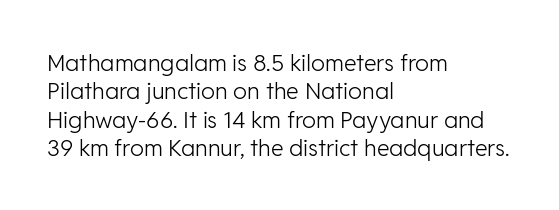
Q: Is the text bold? A: No.
Q: Is the text italic (slanted)? A: No, it is upright.
Q: Is the text underlined? A: No.
Q: How is the paragraph aligned? A: Left-aligned.
Q: Is the spacing between letters normal or unusually wide? A: Normal.
